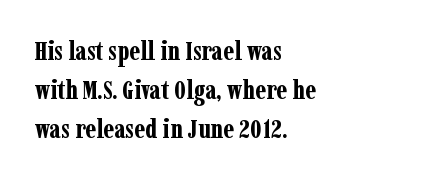
The image shows 27 px bold type, upright; set left-aligned, normal line spacing (1.45x), normal letter spacing, not underlined.
